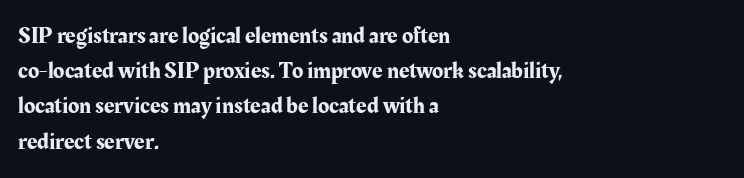
The image shows 23 px text type, upright; set left-aligned, normal line spacing (1.53x), normal letter spacing, not underlined.
